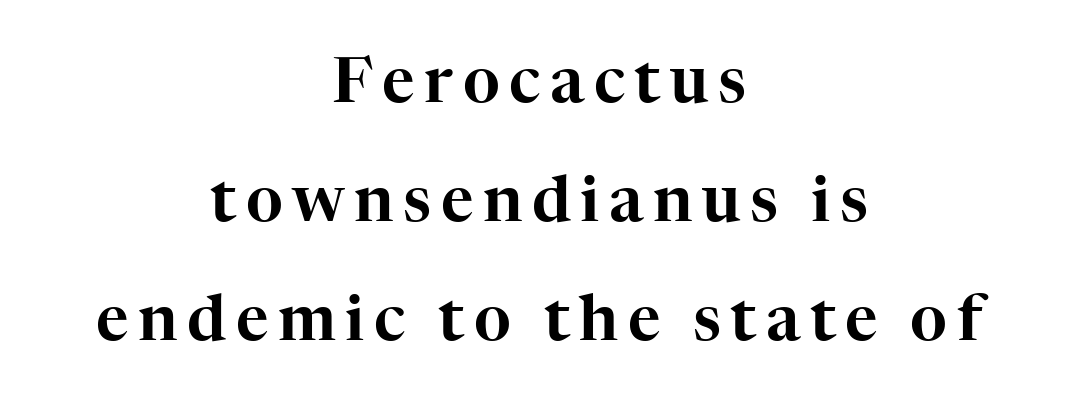
{"serif": "yes", "italic": "no", "width": "normal", "stroke_contrast": "high", "x_height": "medium", "monospaced": "no", "underline": "no", "align": "center", "line_spacing_ratio": 1.89, "glyph_px": 63}
